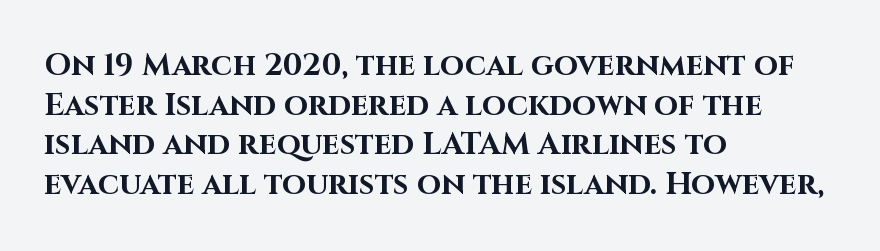
The typography opts for an upright posture over an oblique one. The characters display no serif detailing; their extremities are plain. Layout note: lines flush left. The passage shown has conventional tracking throughout.
